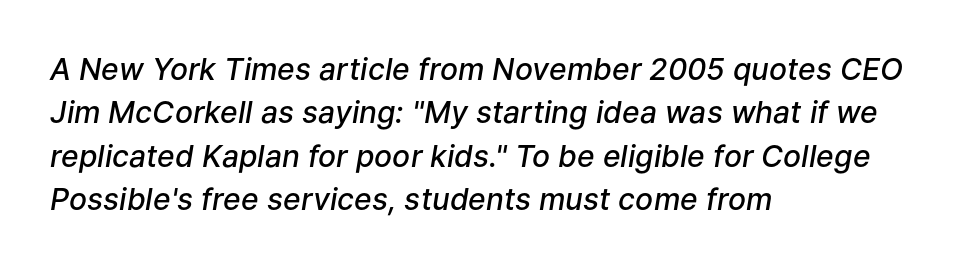
The image shows 30 px semibold type, italic (leaning right); set left-aligned, normal line spacing (1.45x), normal letter spacing, not underlined; low stroke contrast and a medium x-height.
